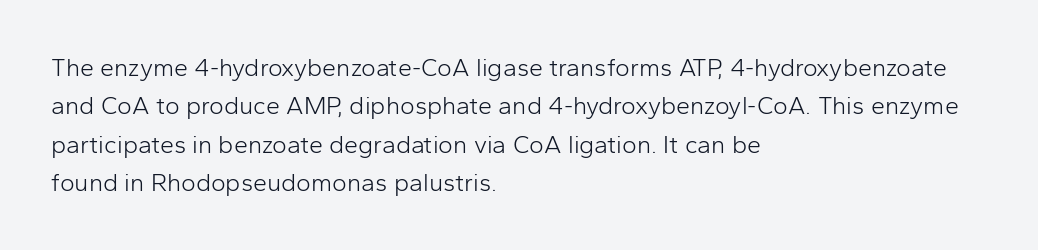
Q: Is the text bold? A: No.
Q: Is the text italic (slanted)? A: No, it is upright.
Q: Is the text underlined? A: No.
Q: How is the paragraph aligned? A: Left-aligned.
Q: Is the spacing between letters normal or unusually wide? A: Normal.
Q: Is the spacing between lines tight, normal or loose? A: Normal.
